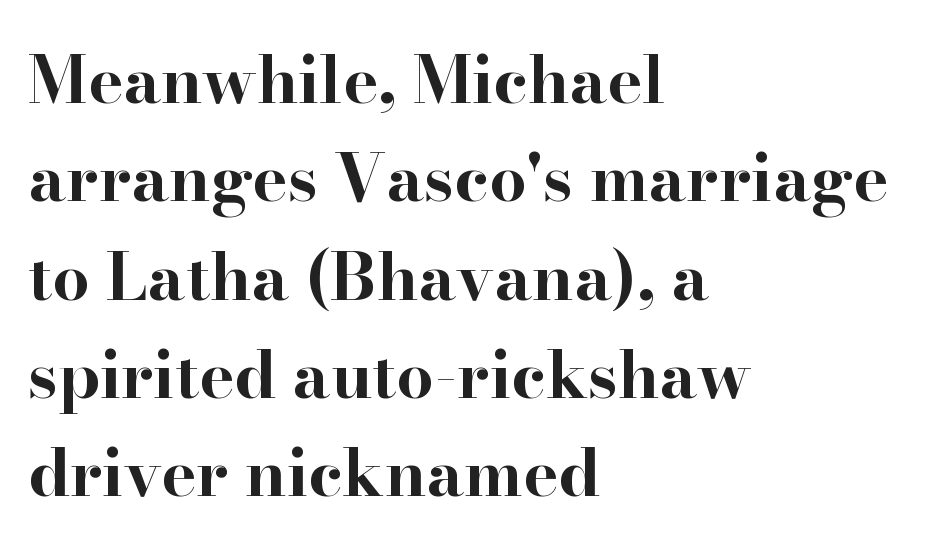
{"serif": "yes", "italic": "no", "bold": "yes", "weight": "bold", "width": "wide", "stroke_contrast": "high", "x_height": "small", "monospaced": "no", "underline": "no", "align": "left", "line_spacing": "normal", "line_spacing_ratio": 1.49, "letter_spacing": "normal", "letter_spacing_em": 0.0, "glyph_px": 66}
